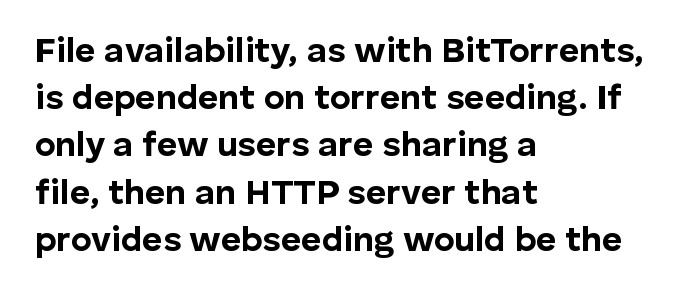
{"serif": "no", "italic": "no", "bold": "yes", "weight": "bold", "width": "normal", "stroke_contrast": "low", "x_height": "medium", "monospaced": "no", "underline": "no", "align": "left", "line_spacing": "normal", "line_spacing_ratio": 1.35, "letter_spacing": "normal", "letter_spacing_em": 0.0, "glyph_px": 35}
